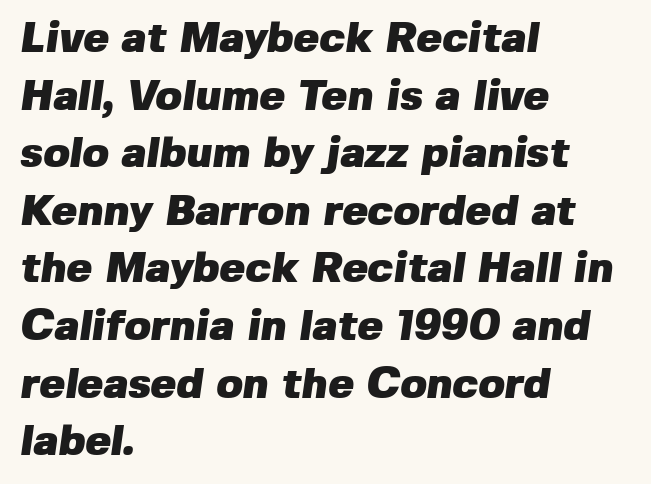
The image shows 43 px heavy sans-serif type; set left-aligned, normal line spacing (1.34x), normal letter spacing, not underlined; low stroke contrast and a medium x-height.
